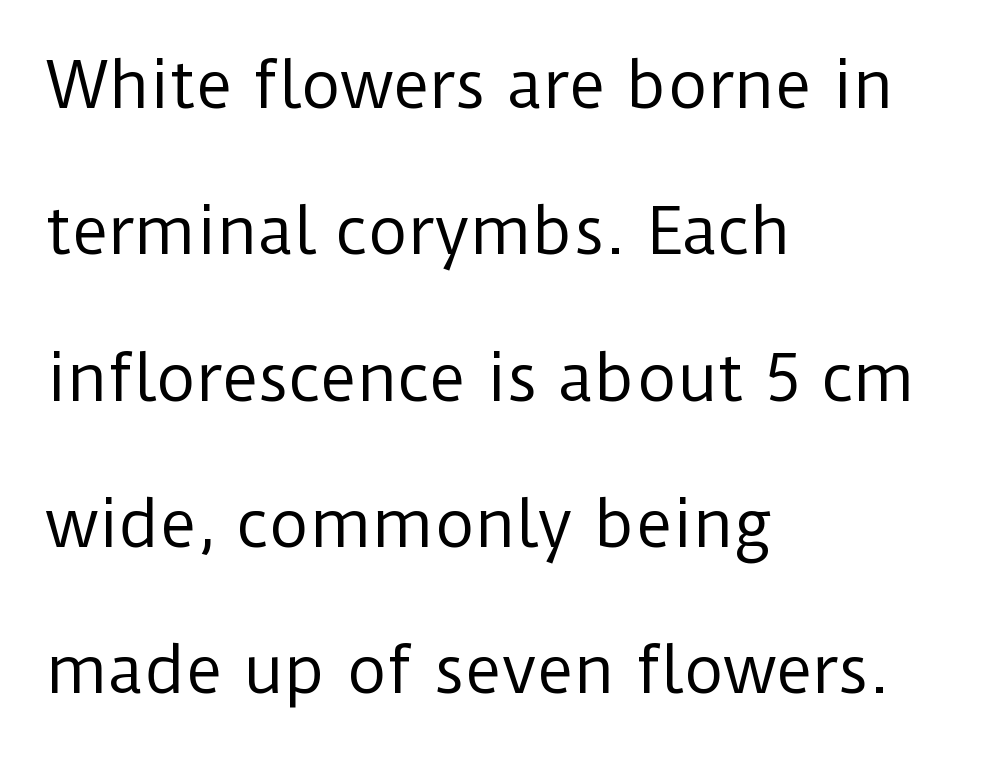
{"serif": "no", "italic": "no", "bold": "no", "weight": "regular", "width": "normal", "stroke_contrast": "low", "x_height": "medium", "monospaced": "no", "underline": "no", "align": "left", "line_spacing": "loose", "line_spacing_ratio": 2.36, "letter_spacing": "normal", "letter_spacing_em": 0.0, "glyph_px": 62}
